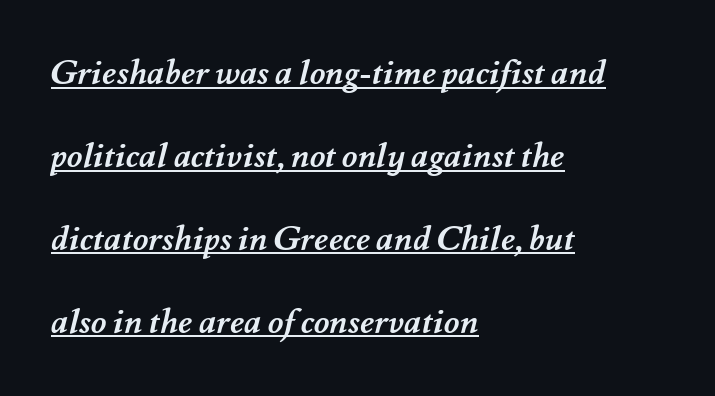
The image shows 34 px semibold type; set left-aligned, loose line spacing (2.44x), normal letter spacing, underlined; medium stroke contrast and a small x-height.
